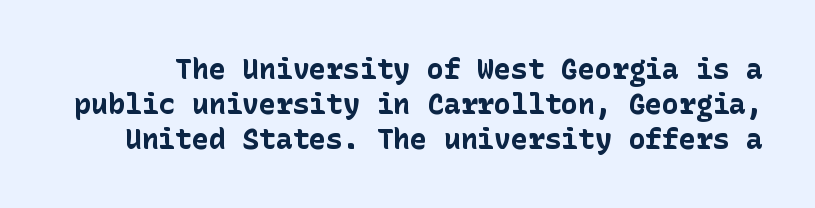
The image shows 28 px bold sans-serif type, upright; set normal line spacing (1.25x), normal letter spacing, not underlined; low stroke contrast and a medium x-height.
